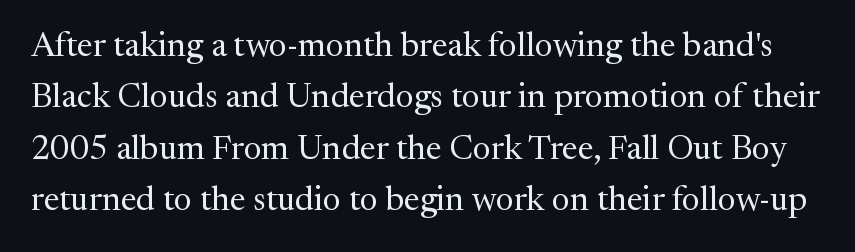
{"serif": "yes", "italic": "no", "bold": "no", "weight": "regular", "width": "normal", "stroke_contrast": "medium", "x_height": "medium", "monospaced": "no", "underline": "no", "line_spacing": "normal", "line_spacing_ratio": 1.51, "letter_spacing": "normal", "letter_spacing_em": 0.0, "glyph_px": 34}
